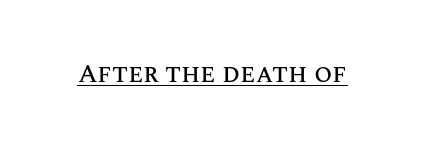
Posture: vertical. Is the letter spacing exaggerated? No — it looks like the ordinary default. These characters rest on top of a visible drawn line.
